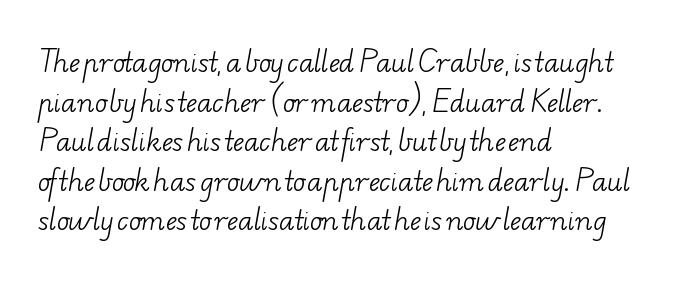
{"bold": "no", "underline": "no", "align": "left", "line_spacing": "normal", "line_spacing_ratio": 1.52, "letter_spacing": "normal", "letter_spacing_em": 0.0, "glyph_px": 26}
